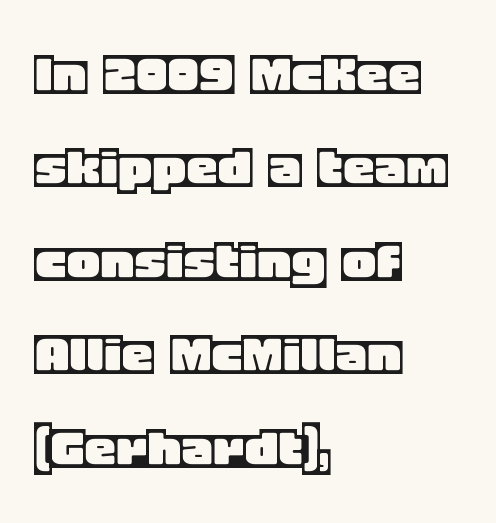
Q: Is the text italic (slanted)? A: No, it is upright.
Q: Is the text underlined? A: No.
Q: How is the paragraph aligned? A: Left-aligned.
Q: Is the spacing between letters normal or unusually wide? A: Normal.
Q: Is the spacing between lines tight, normal or loose? A: Normal.
Q: Width (condensed, normal, or wide)? A: Normal.
Q: x-height? A: Large.
Q: Monospaced? A: No.
